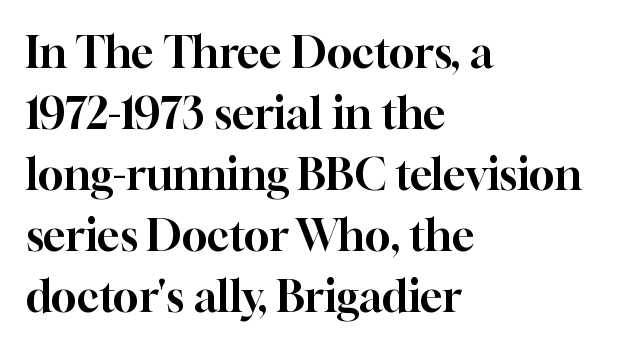
Vertical spacing — default. The lettering holds an erect, upright posture throughout. You could not count columns in this text — the font is proportionally spaced. The passage shown is typeset with a serif family.
